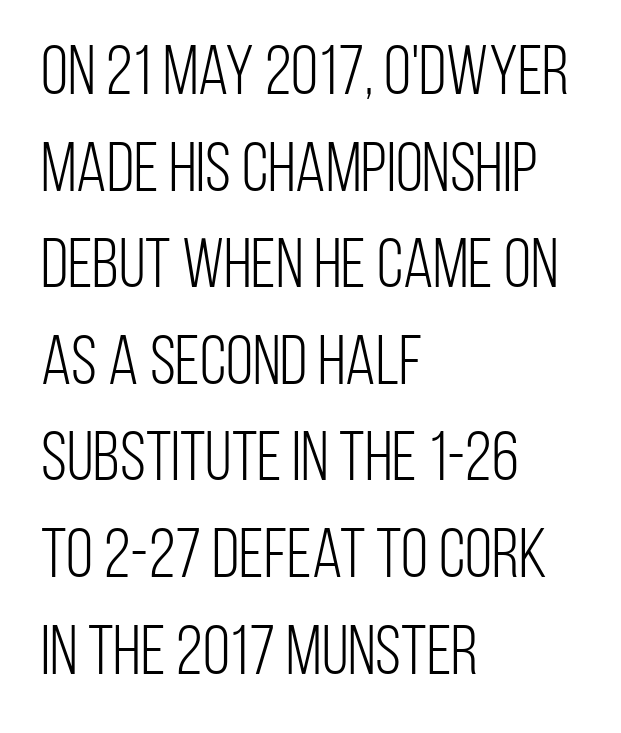
{"serif": "no", "italic": "no", "bold": "no", "weight": "light", "width": "condensed", "stroke_contrast": "low", "x_height": "large", "monospaced": "no", "underline": "no", "align": "left", "line_spacing": "normal", "line_spacing_ratio": 1.38, "letter_spacing": "normal", "letter_spacing_em": 0.0, "glyph_px": 70}
